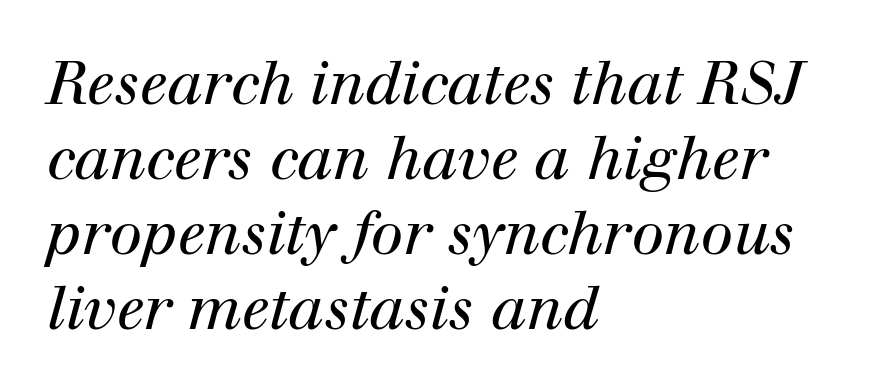
This rendering leaves character spacing at its baseline value. The font is comparable to plain body text, perhaps lighter. The characters display serif detailing at their extremities. This rendering features lettering with no underline.
